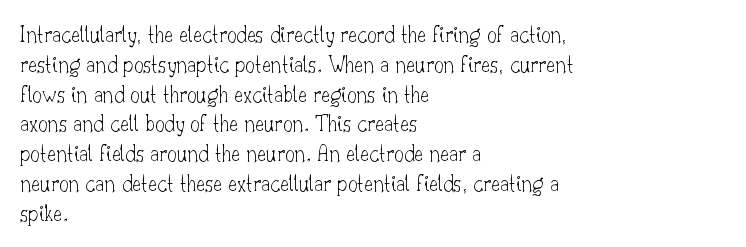
The image shows 24 px text type, upright; set left-aligned, line spacing 1.24x, normal letter spacing, not underlined.
